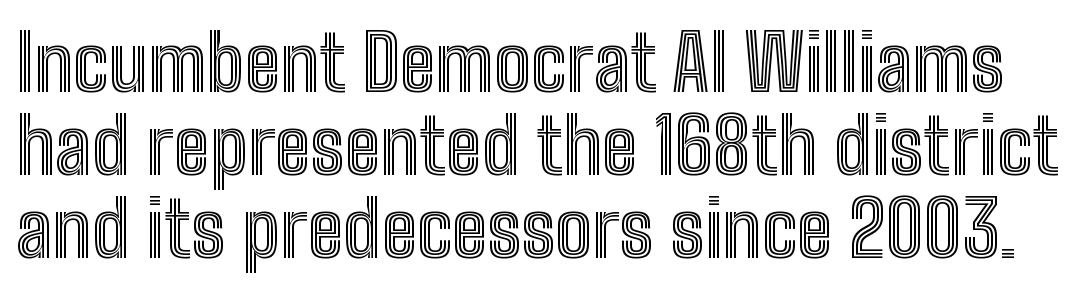
Spacing verdict: proportional, widths tailored to each character. Rendered with straight, roman letterforms. The passage shown stacks its lines with hardly any gap. Glance below the letters and you will spot only blank space. The line texture is even and compact thanks to regular tracking.
